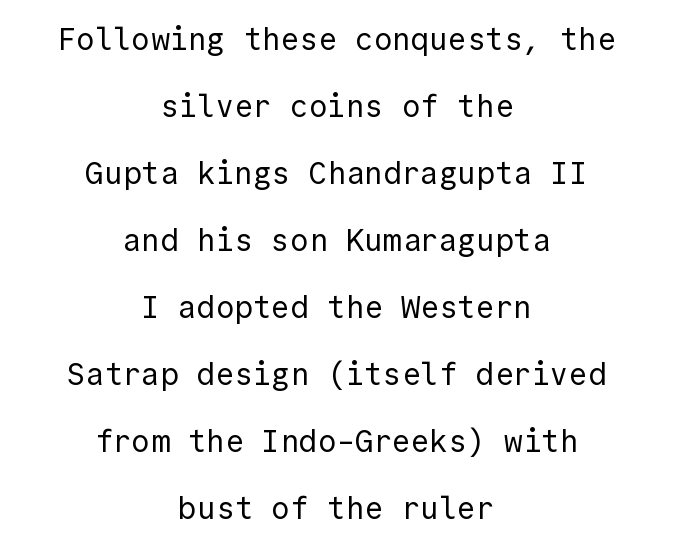
The image shows 31 px regular-weight sans-serif type, upright, monospaced; set centered, loose line spacing (2.16x), normal letter spacing, not underlined; a medium x-height.
